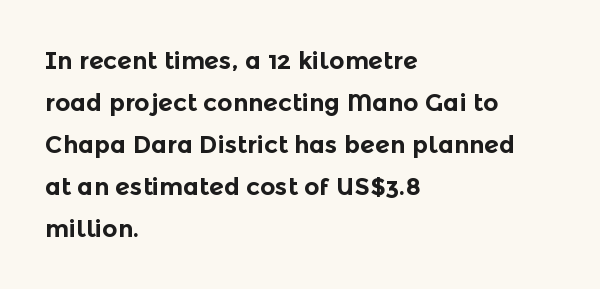
Every letter is thick-stroked: bold, no question. Honestly, there is no underline to notice here at all. Typeset ragged right — the left edge is the straight one. The typography opts for an upright posture over an oblique one. Is the letter spacing exaggerated? No — it looks like the ordinary default.
